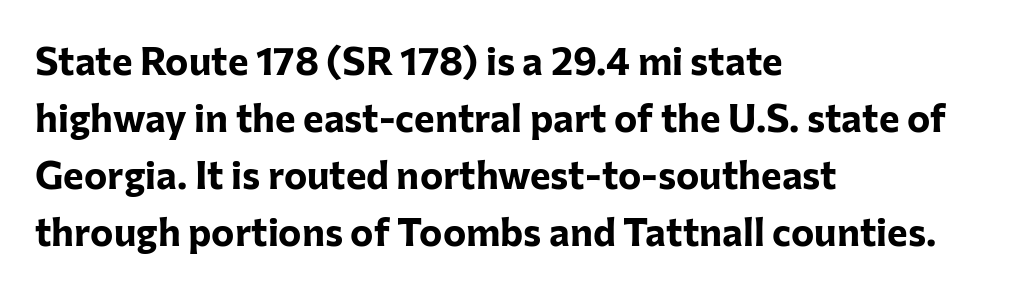
Posture: straight, roman, zero tilt. Type without underlining. Chunky letters — that's bold for sure. Whoever set this chose a conventional vertical rhythm. A typesetter would label this face a sans.
